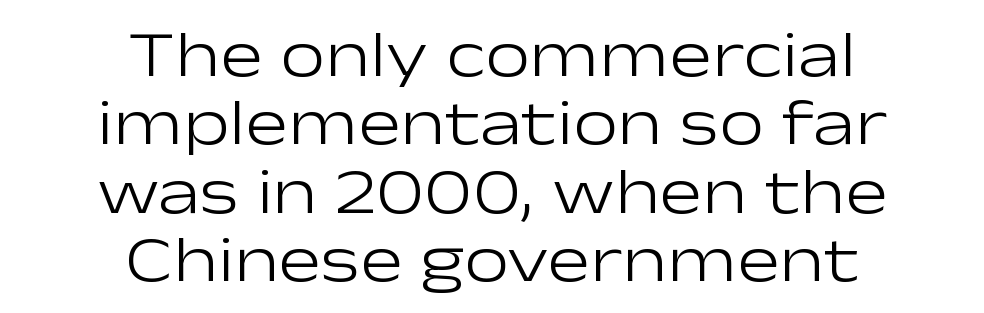
Each letter's strokes conclude bluntly, with no projecting serifs. How would I describe the line gaps? Narrow and economical. Character widths vary here, with narrow letters taking less room than wide ones. This is roman type, the default non-slanted kind. Stroke thickness stays within the range of a standard reading face or lighter.
